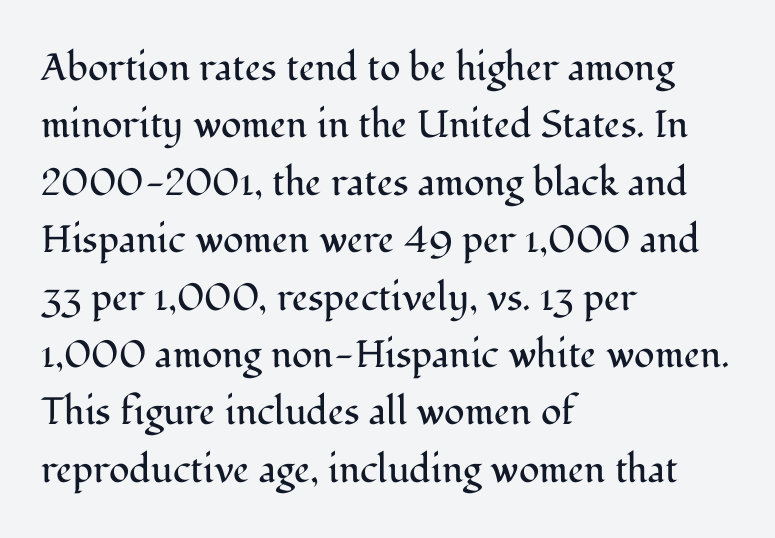
Q: Is the text bold? A: No.
Q: Is the text italic (slanted)? A: No, it is upright.
Q: Is the typeface a serif or a sans-serif typeface? A: Serif.
Q: Is the text underlined? A: No.
Q: How is the paragraph aligned? A: Left-aligned.
Q: Is the spacing between letters normal or unusually wide? A: Normal.
Q: Is the spacing between lines tight, normal or loose? A: Normal.
Q: Width (condensed, normal, or wide)? A: Normal.
Q: Stroke contrast? A: Medium.
Q: x-height? A: Medium.
Q: Monospaced? A: No.
